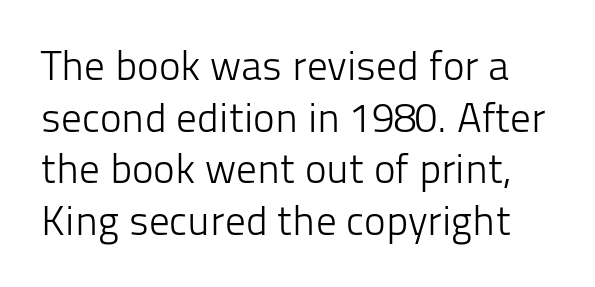
Compared with a typical body face, this is equally light or lighter still. Short note: letters normally spaced. The space beneath each line is pristine and unruled. Characters remain perfectly vertical along every line. Reading down the column, the eye jumps a familiar distance to each next line. Nothing sits at the stroke ends, so this counts as sans-serif.
